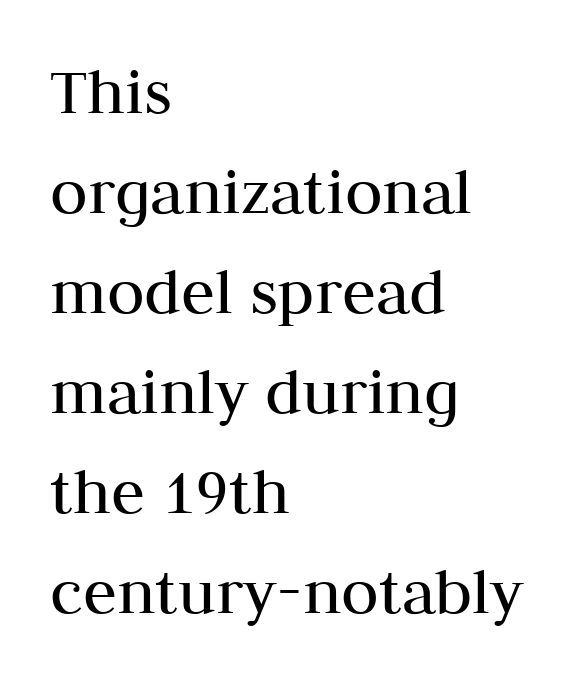
Q: Is the text bold? A: No.
Q: Is the text italic (slanted)? A: No, it is upright.
Q: Is the typeface a serif or a sans-serif typeface? A: Serif.
Q: Is the text underlined? A: No.
Q: How is the paragraph aligned? A: Left-aligned.
Q: Is the spacing between letters normal or unusually wide? A: Normal.
Q: Is the spacing between lines tight, normal or loose? A: Normal.
Q: Width (condensed, normal, or wide)? A: Normal.
Q: Stroke contrast? A: Medium.
Q: x-height? A: Medium.
Q: Monospaced? A: No.
